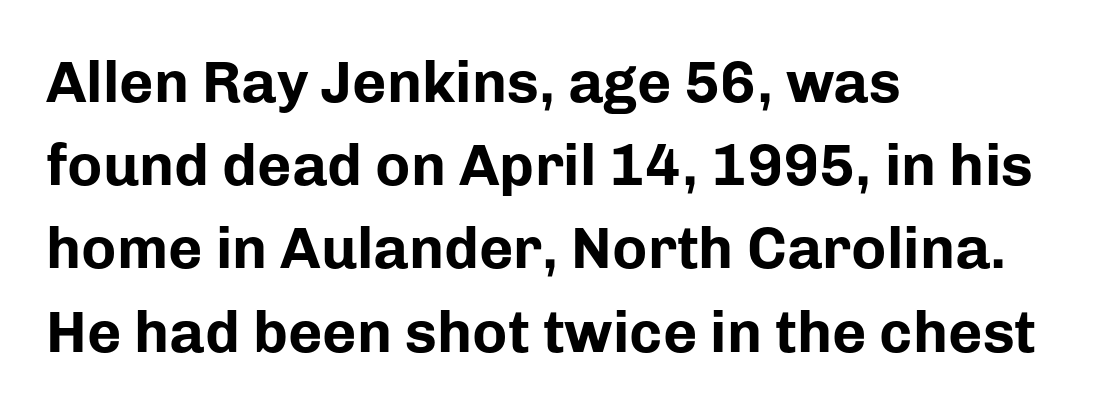
Q: Is the text bold? A: Yes.
Q: Is the text italic (slanted)? A: No, it is upright.
Q: Is the typeface a serif or a sans-serif typeface? A: Sans-serif.
Q: Is the text underlined? A: No.
Q: How is the paragraph aligned? A: Left-aligned.
Q: Is the spacing between letters normal or unusually wide? A: Normal.
Q: Is the spacing between lines tight, normal or loose? A: Normal.
Q: Width (condensed, normal, or wide)? A: Normal.
Q: Stroke contrast? A: Low.
Q: x-height? A: Medium.
Q: Monospaced? A: No.
